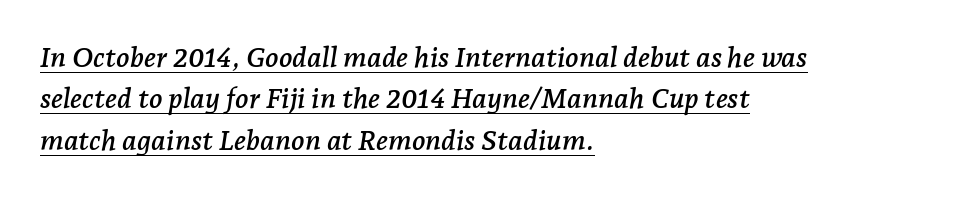
Reading down the block, your eye returns to a fixed left position each line. Leading matches the norm, producing a regular column. The type is set solid horizontally, with unmodified tracking. Is this a fixed-width face? No — the glyphs have proportional, varying widths. Observe the lean: these are italic letterforms.
